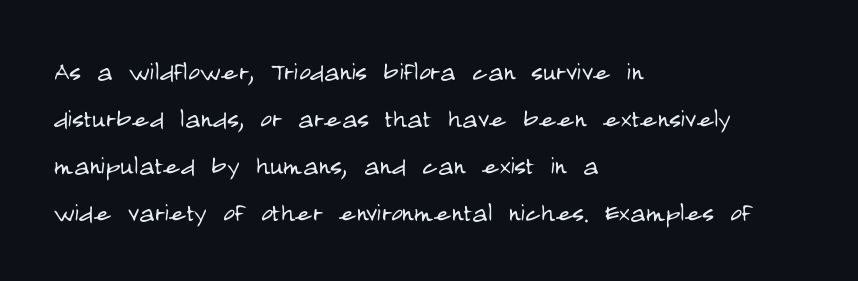
The image shows 32 px light, condensed sans-serif type, upright; set left-aligned, normal line spacing (1.47x), normal letter spacing, not underlined; low stroke contrast and a large x-height.
